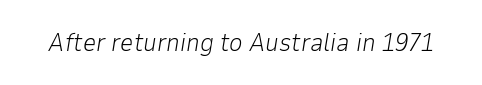
{"italic": "yes", "lean": "right", "slant_degrees": 9, "bold": "no", "underline": "no", "letter_spacing": "normal", "letter_spacing_em": 0.0, "glyph_px": 26}
